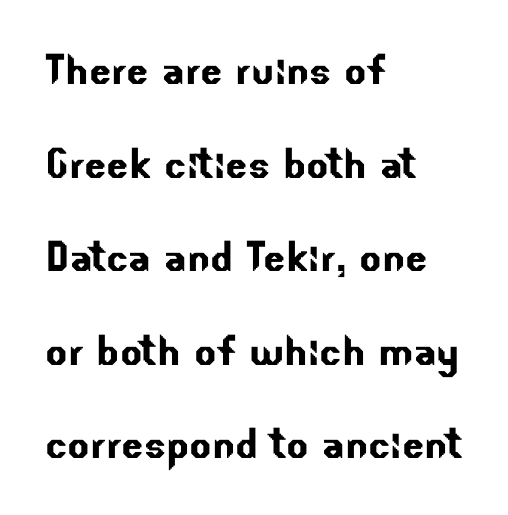
The image shows 52 px sans-serif type; set left-aligned, line spacing 1.8x, normal letter spacing, not underlined; low stroke contrast and a small x-height.
